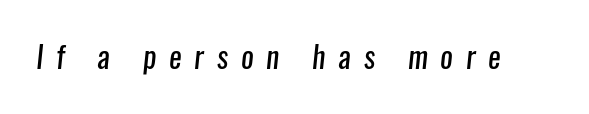
Characters follow at a spacing far wider than the type designer built in. The characters display no serif detailing; their extremities are plain. Has an underline been added? It has not. Unbolded letterforms with no extra heft.
